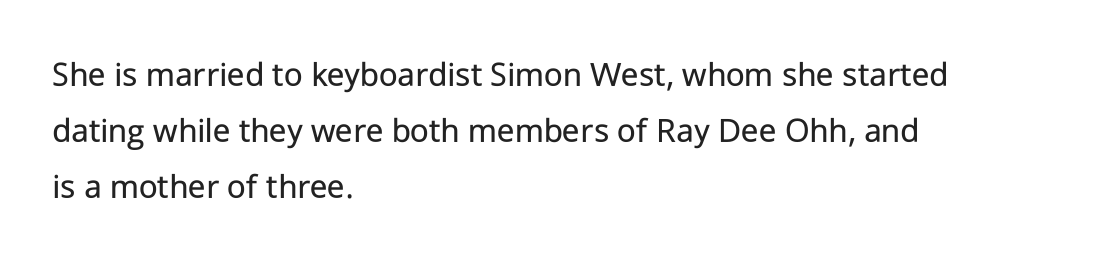
The image shows 36 px regular-weight sans-serif type, upright; set left-aligned, normal line spacing (1.56x), normal letter spacing, not underlined; low stroke contrast and a medium x-height.
